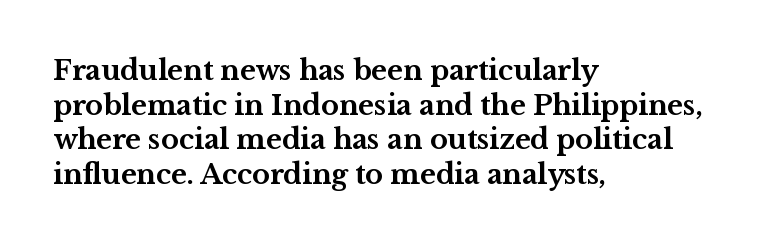
The image shows 27 px bold type, upright; set left-aligned, normal line spacing (1.28x), normal letter spacing, not underlined.
